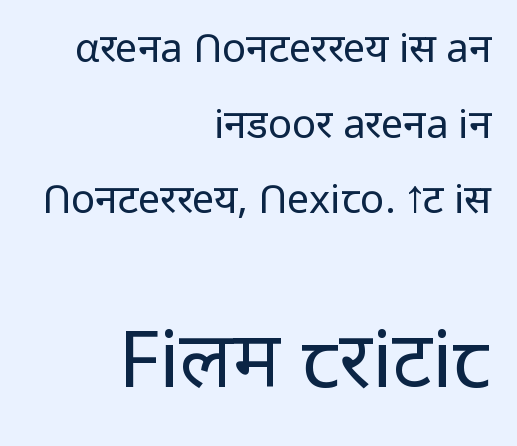
The image shows 79 px regular-weight sans-serif type, upright; set right-aligned, line spacing 1.89x, normal letter spacing, not underlined; the second (bottom) block is 1.98x larger; low stroke contrast and a medium x-height.
